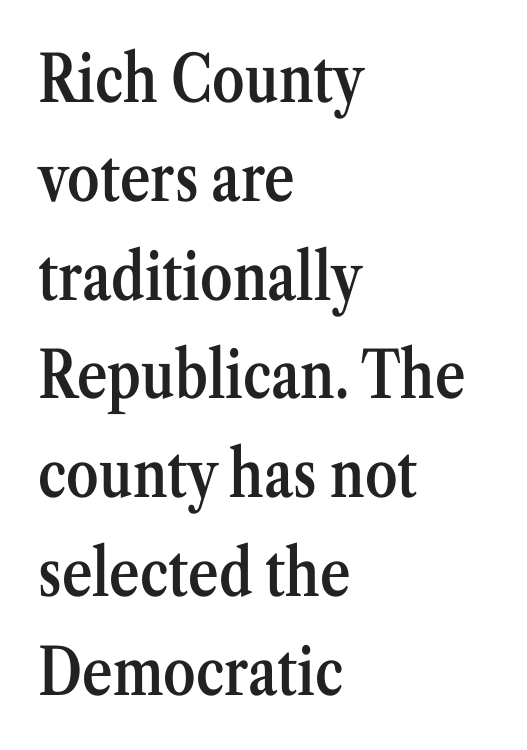
Q: Is the text bold? A: Semi-bold.
Q: Is the text italic (slanted)? A: No, it is upright.
Q: Is the typeface a serif or a sans-serif typeface? A: Serif.
Q: Is the text underlined? A: No.
Q: How is the paragraph aligned? A: Left-aligned.
Q: Is the spacing between letters normal or unusually wide? A: Normal.
Q: Is the spacing between lines tight, normal or loose? A: Normal.
Q: Width (condensed, normal, or wide)? A: Condensed.
Q: Stroke contrast? A: Medium.
Q: x-height? A: Medium.
Q: Monospaced? A: No.
